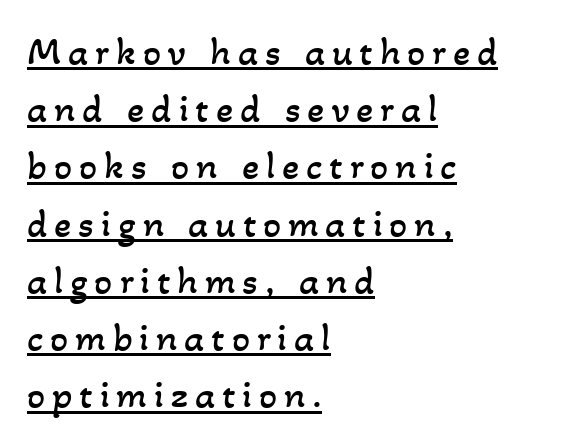
Q: Is the text bold? A: No.
Q: Is the text underlined? A: Yes.
Q: How is the paragraph aligned? A: Left-aligned.
Q: Is the spacing between lines tight, normal or loose? A: Normal.
Q: Width (condensed, normal, or wide)? A: Normal.
Q: Stroke contrast? A: Low.
Q: x-height? A: Small.
Q: Monospaced? A: No.
